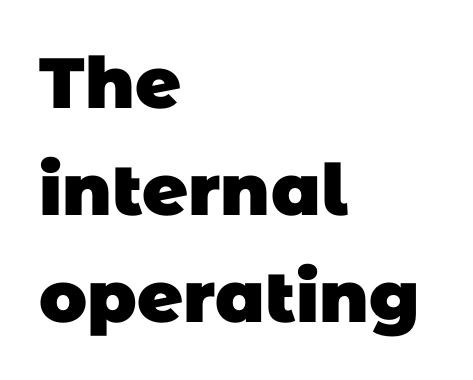
{"serif": "no", "bold": "yes", "weight": "heavy", "width": "normal", "stroke_contrast": "low", "x_height": "large", "monospaced": "no", "underline": "no", "align": "left", "line_spacing": "normal", "line_spacing_ratio": 1.51, "letter_spacing": "normal", "letter_spacing_em": 0.0, "glyph_px": 71}
